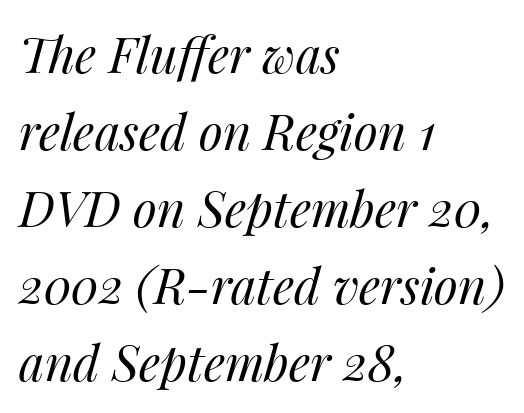
Tall strokes in this sample are angled rather than plumb. Visually the block forms a straight wall on the left and a jagged coastline on the right. Rule under the text: the space is simply empty. This sample has the flowing, uneven cadence of proportional lettering. These lines keep a tight, regular rhythm from letter to letter.
